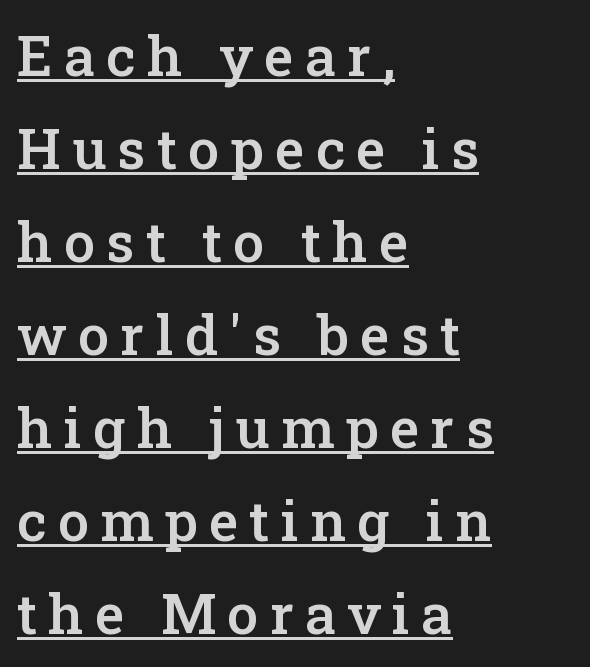
Q: Is the text bold? A: Semi-bold.
Q: Is the text italic (slanted)? A: No, it is upright.
Q: Is the typeface a serif or a sans-serif typeface? A: Serif.
Q: Is the text underlined? A: Yes.
Q: How is the paragraph aligned? A: Left-aligned.
Q: Is the spacing between letters normal or unusually wide? A: Unusually wide.
Q: Is the spacing between lines tight, normal or loose? A: Normal.
Q: Width (condensed, normal, or wide)? A: Normal.
Q: Stroke contrast? A: Low.
Q: x-height? A: Medium.
Q: Monospaced? A: No.
